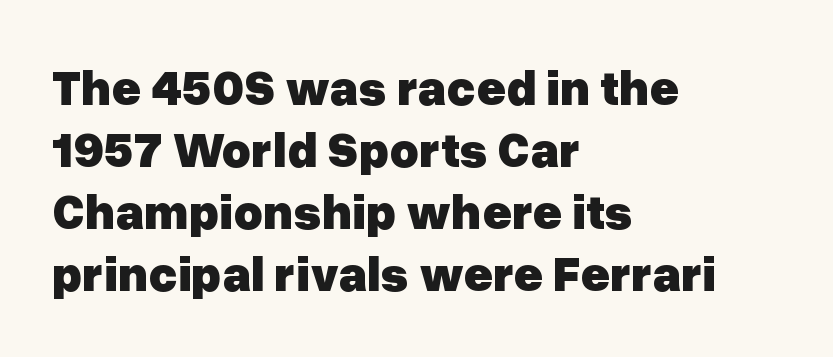
The image shows 50 px heavy sans-serif type, upright; set left-aligned, line spacing 1.24x, normal letter spacing, not underlined; low stroke contrast and a medium x-height.
